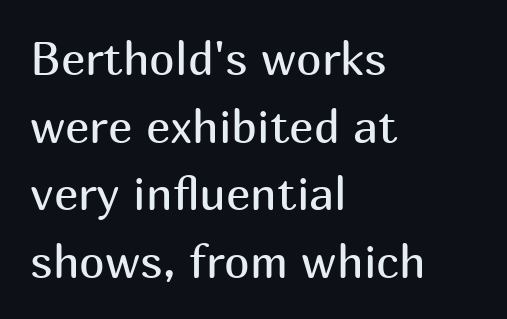
The image shows 46 px regular-weight sans-serif type, upright; set left-aligned, normal line spacing (1.47x), normal letter spacing, not underlined; medium stroke contrast and a medium x-height.
